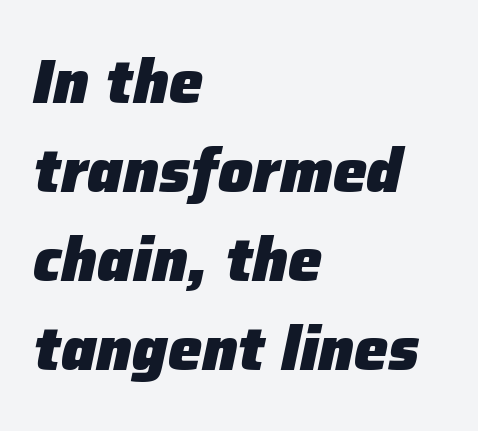
Compared with typical paragraphs, the rows here are spaced about the same. The font is running at its bold setting. Glance below the letters and you will spot only blank space. Varying glyph widths throughout — classic text-font behaviour. Quick note: italic.
